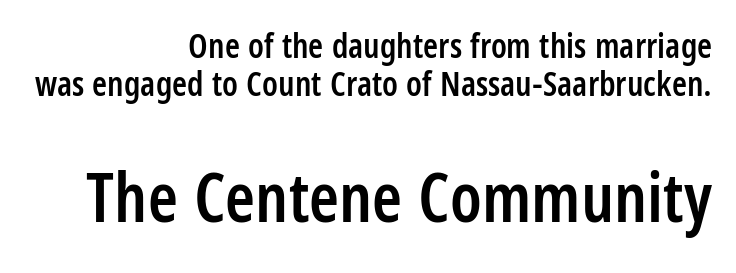
Stroke thickness is moderately raised; the sample reads as semibold. Has an underline been added? It has not. The compositor pushed each line to the right boundary. Notice how descenders almost collide with the ascenders below — that's tight leading.
